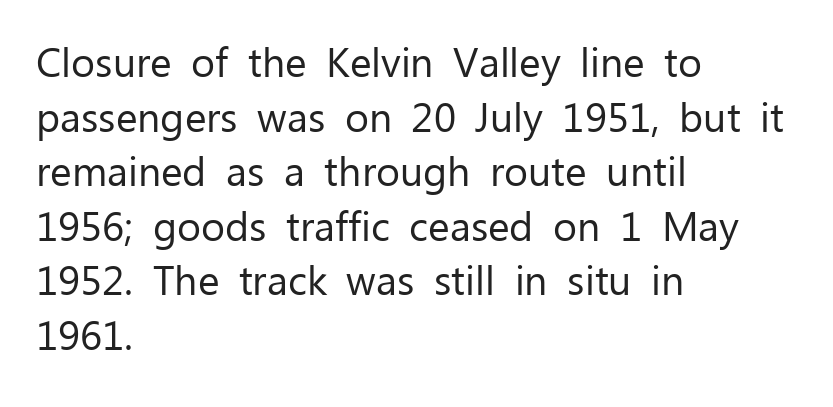
{"serif": "no", "italic": "no", "bold": "no", "weight": "regular", "width": "normal", "stroke_contrast": "low", "x_height": "medium", "monospaced": "no", "underline": "no", "align": "left", "line_spacing": "normal", "line_spacing_ratio": 1.33, "letter_spacing": "normal", "letter_spacing_em": 0.0, "glyph_px": 41}
